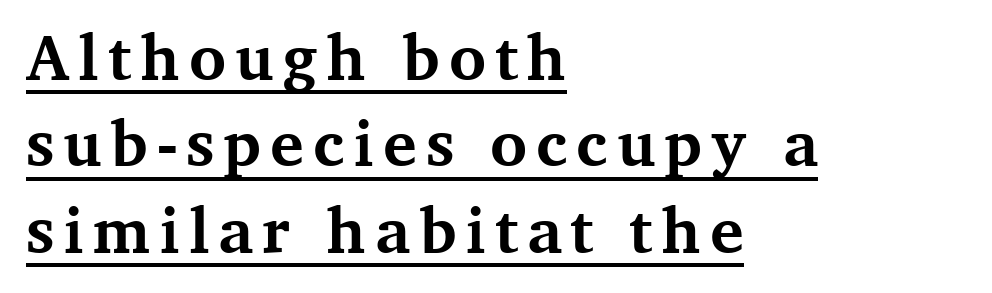
The paragraph shown leans on its left margin. The passage shown is typed in a proportional face where columns would drift. Every stem runs plumb, perpendicular to the baseline. The designer went with a serif here, giving each stem small feet.
